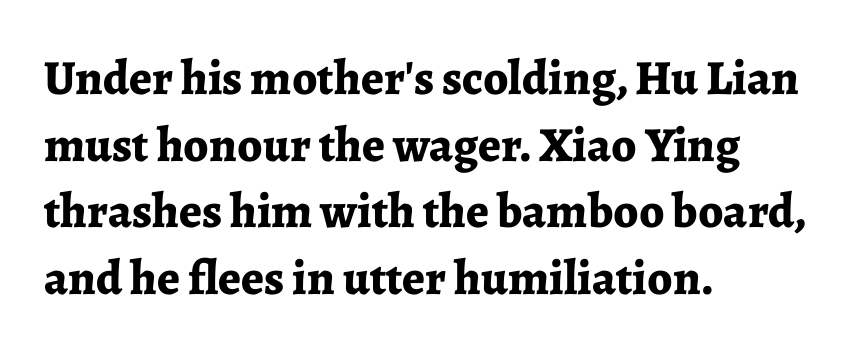
Each row of text sits above clean, open space. Words appear dense and cohesive because spacing is normal. Tall strokes in this sample are plumb rather than angled. The rows are spaced the way most documents space them.
